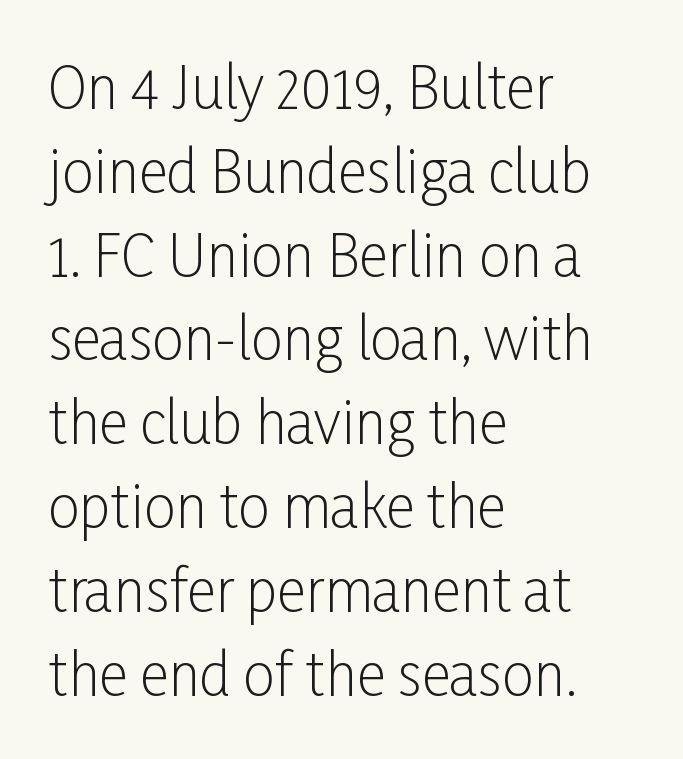
Q: Is the text bold? A: No.
Q: Is the text italic (slanted)? A: No, it is upright.
Q: Is the typeface a serif or a sans-serif typeface? A: Sans-serif.
Q: Is the text underlined? A: No.
Q: How is the paragraph aligned? A: Left-aligned.
Q: Is the spacing between letters normal or unusually wide? A: Normal.
Q: Is the spacing between lines tight, normal or loose? A: Normal.
Q: Width (condensed, normal, or wide)? A: Condensed.
Q: Stroke contrast? A: Low.
Q: x-height? A: Medium.
Q: Monospaced? A: No.
